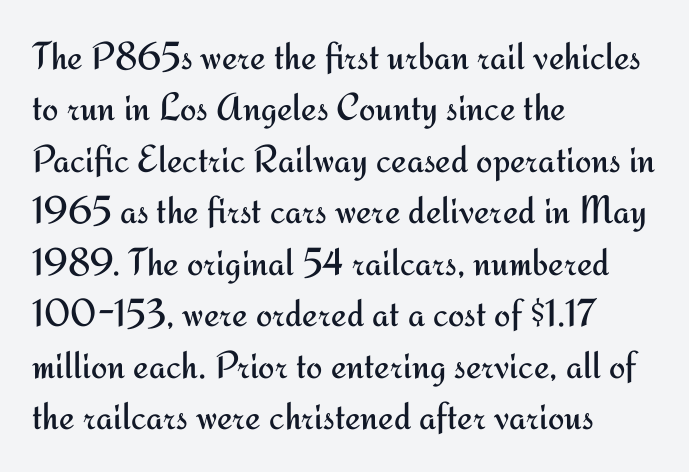
{"serif": "no", "italic": "no", "bold": "no", "weight": "regular", "width": "normal", "stroke_contrast": "medium", "x_height": "small", "monospaced": "no", "underline": "no", "align": "left", "line_spacing": "normal", "line_spacing_ratio": 1.32, "letter_spacing": "normal", "letter_spacing_em": 0.0, "glyph_px": 39}
